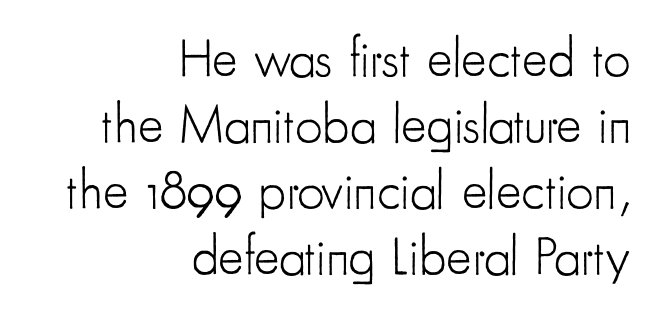
The image shows 54 px light, condensed sans-serif type, upright; set right-aligned, line spacing 1.22x, normal letter spacing, not underlined; low stroke contrast and a small x-height.
